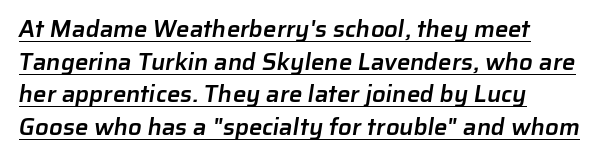
{"bold": "semi", "underline": "yes", "align": "left", "line_spacing": "normal", "line_spacing_ratio": 1.36, "letter_spacing": "normal", "letter_spacing_em": 0.0, "glyph_px": 24}
